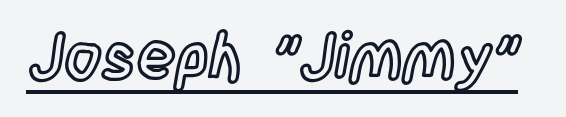
Q: Is the text italic (slanted)? A: Yes.
Q: Is the text underlined? A: Yes.
Q: Is the spacing between letters normal or unusually wide? A: Normal.
Q: Width (condensed, normal, or wide)? A: Condensed.
Q: x-height? A: Large.
Q: Monospaced? A: No.
